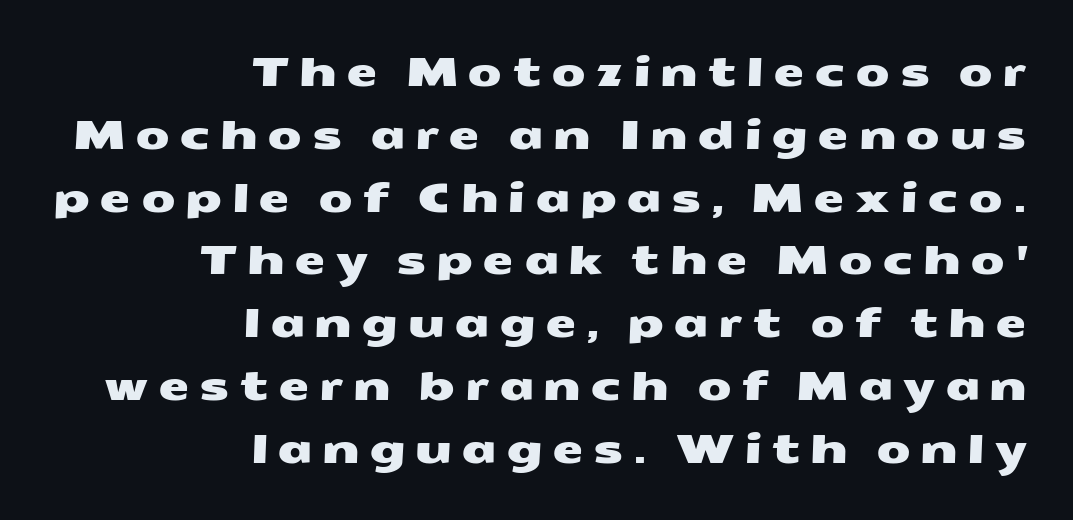
The passage shown stacks its lines at a standard gap. Plain, unruled lines of type. Horizontally, the lines are justified to the trailing edge only. Students, note that the glyphs here are deliberately spaced far apart.
